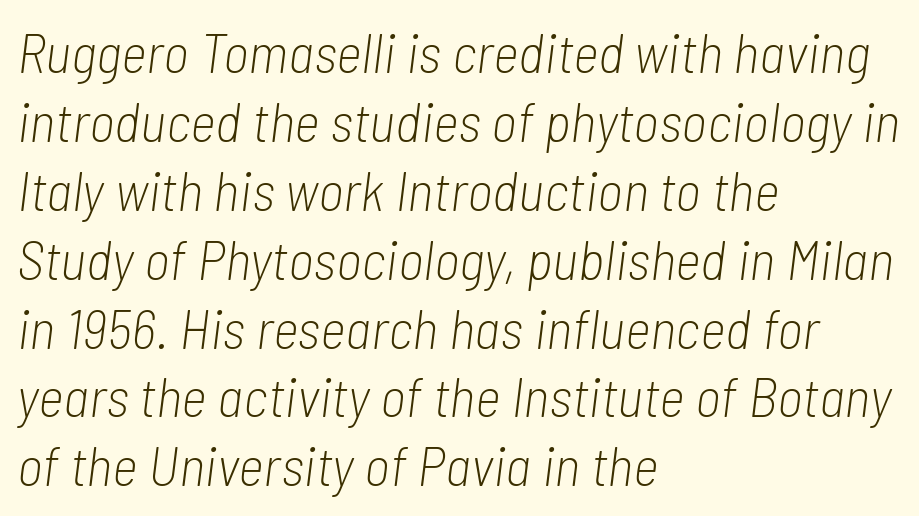
{"italic": "yes", "lean": "right", "slant_degrees": 7, "bold": "no", "weight": "light", "width": "condensed", "stroke_contrast": "low", "x_height": "medium", "monospaced": "no", "underline": "no", "align": "left", "line_spacing_ratio": 1.23, "letter_spacing": "normal", "letter_spacing_em": 0.0, "glyph_px": 56}
